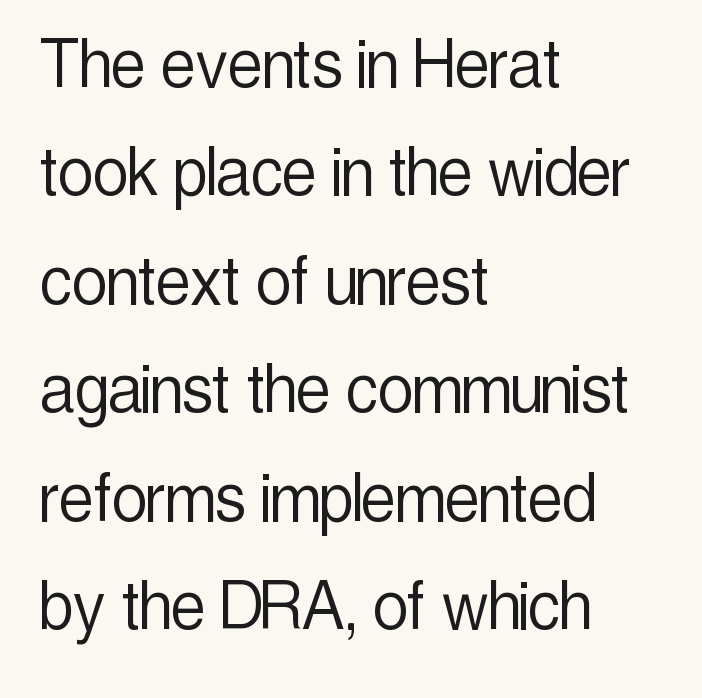
A typesetter would mark this as roman, not italic. The type family on display is of the sans-serif kind. Unbolded letterforms with no extra heft. This rendering features lettering with no underline. The paragraph has a hard left edge and a soft right edge.
